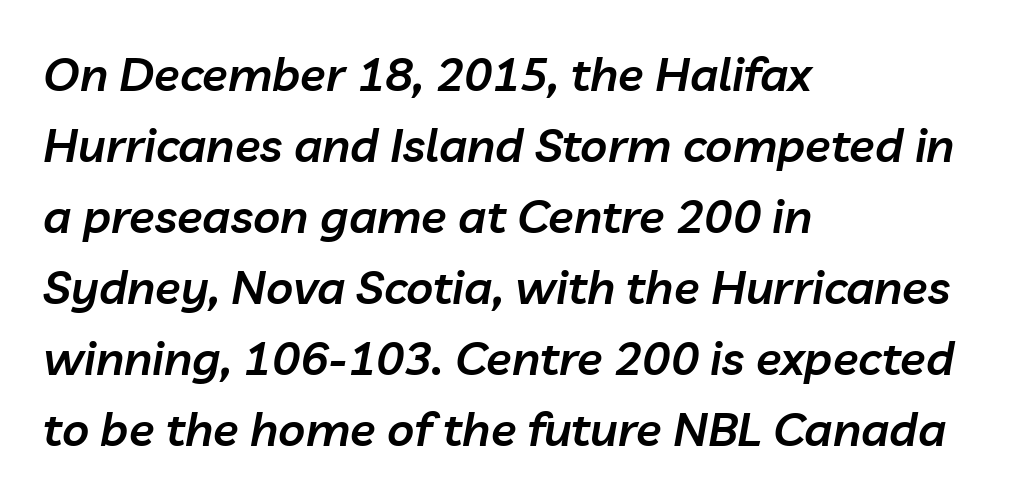
Q: Is the text bold? A: Semi-bold.
Q: Is the text italic (slanted)? A: Yes, it leans right by about 10 degrees.
Q: Is the text underlined? A: No.
Q: How is the paragraph aligned? A: Left-aligned.
Q: Is the spacing between letters normal or unusually wide? A: Normal.
Q: Is the spacing between lines tight, normal or loose? A: Normal.
Q: Width (condensed, normal, or wide)? A: Normal.
Q: Stroke contrast? A: Low.
Q: x-height? A: Medium.
Q: Monospaced? A: No.
